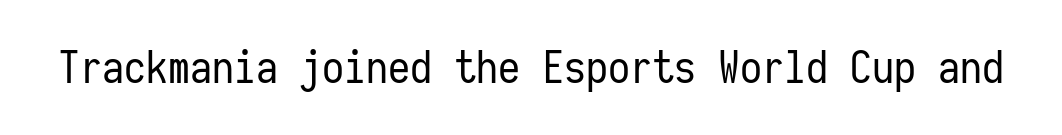
Ascenders rise straight up at ninety degrees. The face used here is monospaced, like something from a code editor. Words float on clear page, feet unadorned. Vertical stems look standard width or narrower in stroke. The face used here is rendered with its standard letterfit. The characters display no serif detailing; their extremities are plain.
